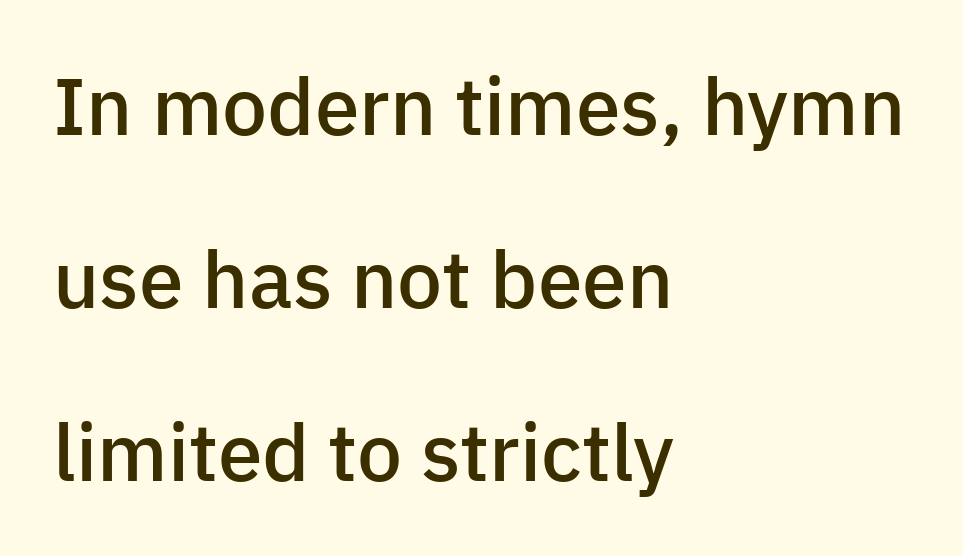
Q: Is the text bold? A: Semi-bold.
Q: Is the text italic (slanted)? A: No, it is upright.
Q: Is the typeface a serif or a sans-serif typeface? A: Sans-serif.
Q: Is the text underlined? A: No.
Q: How is the paragraph aligned? A: Left-aligned.
Q: Is the spacing between letters normal or unusually wide? A: Normal.
Q: Is the spacing between lines tight, normal or loose? A: Loose.
Q: Width (condensed, normal, or wide)? A: Normal.
Q: Stroke contrast? A: Low.
Q: x-height? A: Medium.
Q: Monospaced? A: No.
